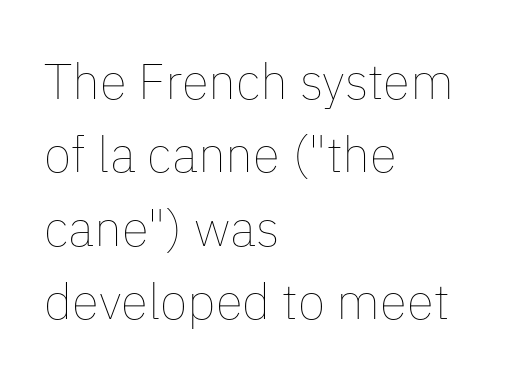
The image shows 50 px thin type, upright; set left-aligned, normal line spacing (1.47x), normal letter spacing, not underlined; low stroke contrast and a medium x-height.
